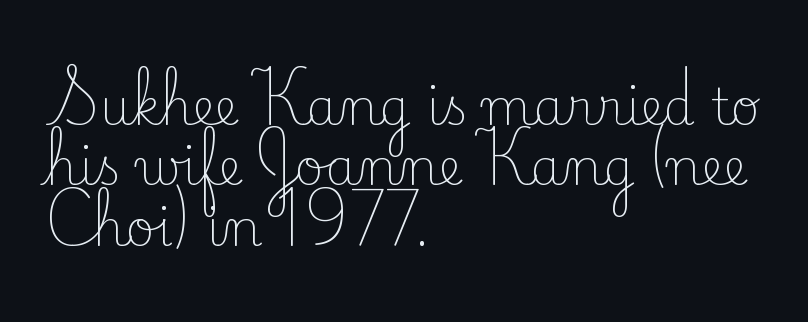
{"serif": "yes", "italic": "no", "bold": "no", "weight": "light", "width": "normal", "stroke_contrast": "low", "x_height": "small", "monospaced": "no", "underline": "no", "align": "left", "line_spacing_ratio": 1.21, "letter_spacing": "normal", "letter_spacing_em": 0.0, "glyph_px": 50}
